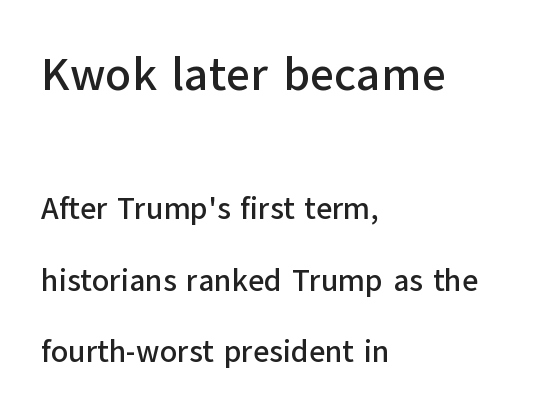
{"serif": "no", "italic": "no", "width": "normal", "stroke_contrast": "low", "x_height": "medium", "monospaced": "no", "underline": "no", "align": "left", "line_spacing": "loose", "line_spacing_ratio": 2.31, "letter_spacing": "normal", "letter_spacing_em": 0.0, "larger_block": "first", "size_ratio": 1.52, "glyph_px": 47}
